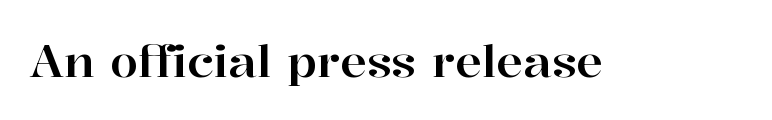
{"serif": "yes", "italic": "no", "width": "normal", "stroke_contrast": "high", "x_height": "medium", "monospaced": "no", "underline": "no", "letter_spacing": "normal", "letter_spacing_em": 0.0, "glyph_px": 45}
